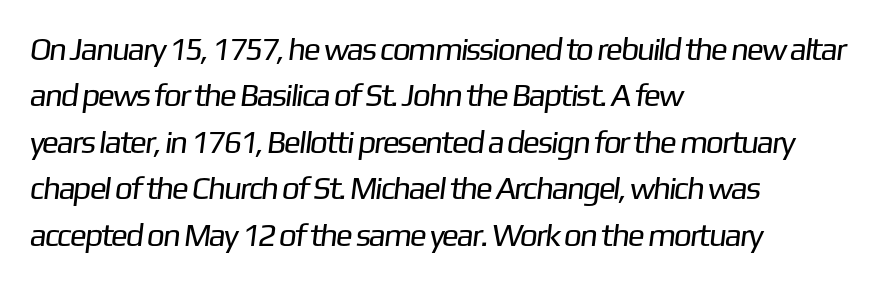
Q: Is the text bold? A: No.
Q: Is the typeface a serif or a sans-serif typeface? A: Sans-serif.
Q: Is the text underlined? A: No.
Q: How is the paragraph aligned? A: Left-aligned.
Q: Is the spacing between letters normal or unusually wide? A: Normal.
Q: Is the spacing between lines tight, normal or loose? A: Normal.
Q: Width (condensed, normal, or wide)? A: Normal.
Q: Stroke contrast? A: Low.
Q: x-height? A: Medium.
Q: Monospaced? A: No.
